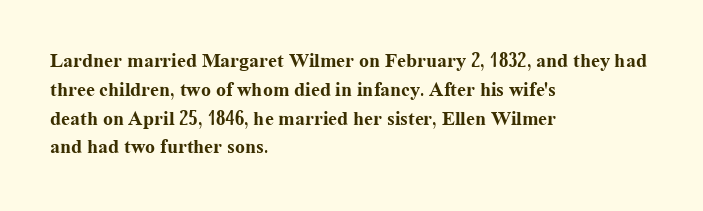
The image shows 20 px bold type, upright; set left-aligned, normal line spacing (1.44x), normal letter spacing, not underlined.
